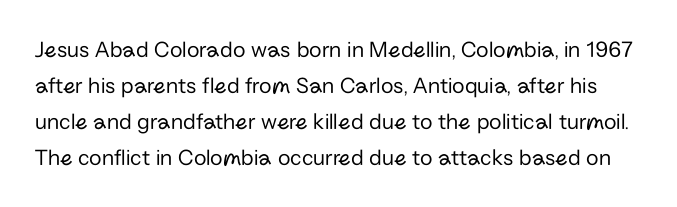
Descender tails drop into unmarked territory. The letters sit at their default tracking, neither squeezed nor spread. Summary of vertical rhythm: regular, with standard interline spacing. Every character sits straight up, as roman type does.
